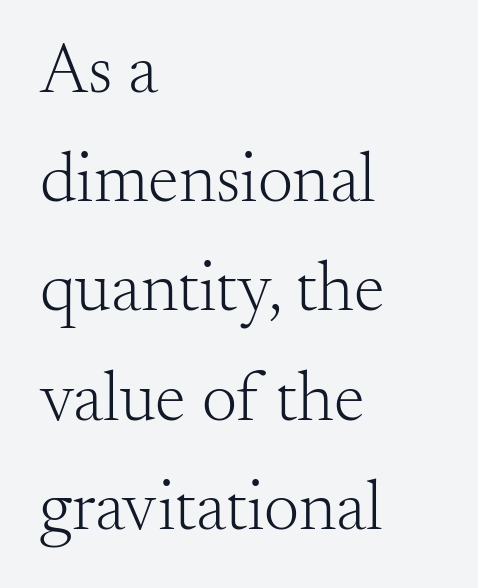
The image shows 70 px light serif type, upright; set left-aligned, normal line spacing (1.56x), normal letter spacing, not underlined; medium stroke contrast and a small x-height.
